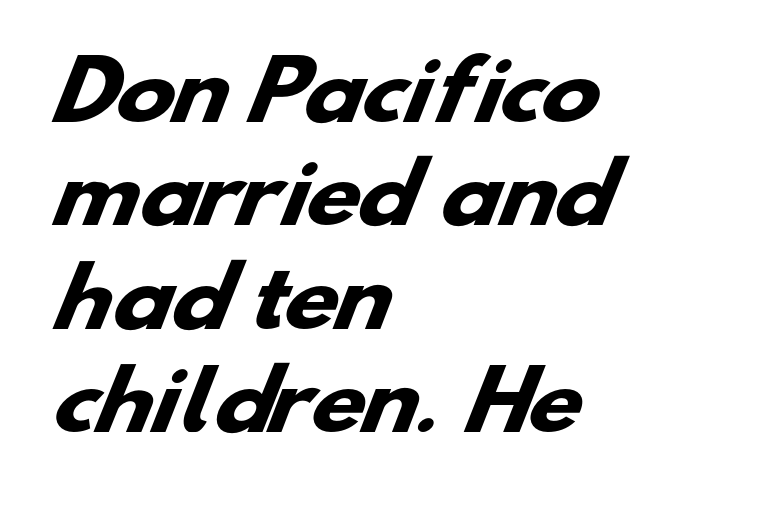
{"serif": "no", "bold": "yes", "weight": "heavy", "width": "wide", "stroke_contrast": "low", "x_height": "small", "monospaced": "no", "underline": "no", "align": "left", "line_spacing": "normal", "line_spacing_ratio": 1.31, "letter_spacing": "normal", "letter_spacing_em": 0.0, "glyph_px": 79}
